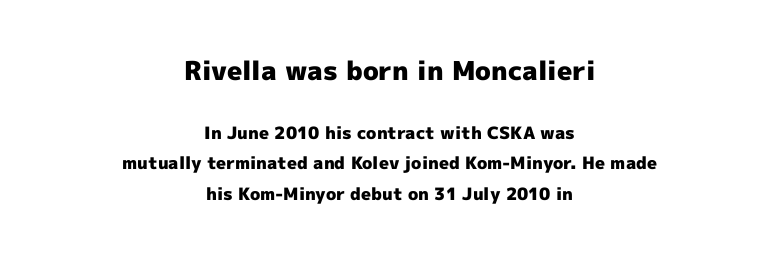
The baseline area is clear. The block sitting higher on the canvas is the one with enlarged characters. Letter spacing: default. A dark, heavy texture on the line: the type is bold. Centered paragraph, ragged on both sides. Posture: upright roman.
